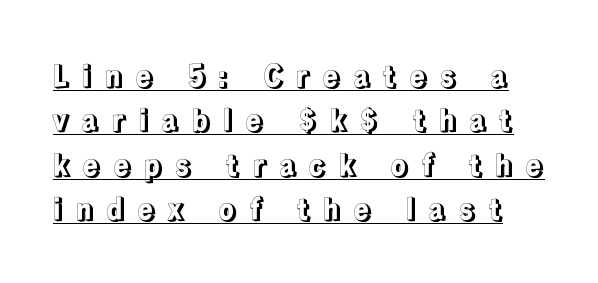
Somebody hit Ctrl+U on this one — the words are underlined. Proportional: the letters do not fall into vertical columns. Line spacing here is normal. Between one letter and the next there's a generous, obvious gap. The specimen reads as upright at a glance.
